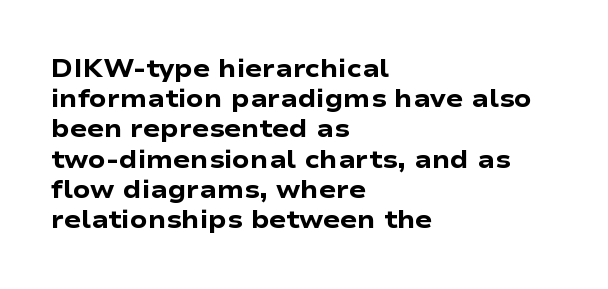
Q: Is the text bold? A: Yes.
Q: Is the text italic (slanted)? A: No, it is upright.
Q: Is the text underlined? A: No.
Q: How is the paragraph aligned? A: Left-aligned.
Q: Is the spacing between letters normal or unusually wide? A: Normal.
